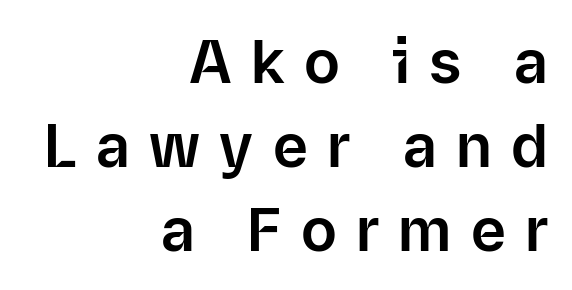
Q: Is the text italic (slanted)? A: No, it is upright.
Q: Is the typeface a serif or a sans-serif typeface? A: Sans-serif.
Q: Is the text underlined? A: No.
Q: How is the paragraph aligned? A: Right-aligned.
Q: Is the spacing between letters normal or unusually wide? A: Unusually wide.
Q: Is the spacing between lines tight, normal or loose? A: Normal.
Q: Width (condensed, normal, or wide)? A: Normal.
Q: Stroke contrast? A: Low.
Q: x-height? A: Medium.
Q: Monospaced? A: No.
